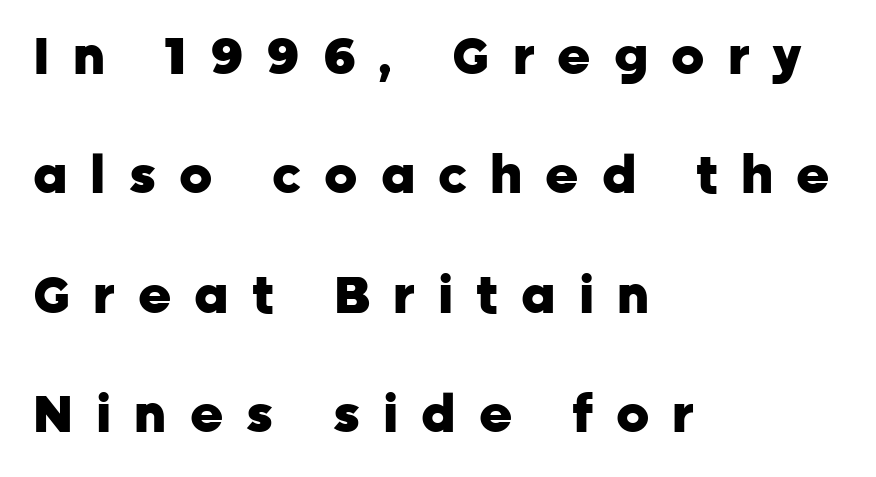
Short and long lines alike share a common starting point at left. The passage shown is typeset with a sans-serif family. The face used here is proportionally spaced, like ordinary book or web type. Each row of text sits above clean, open space.
